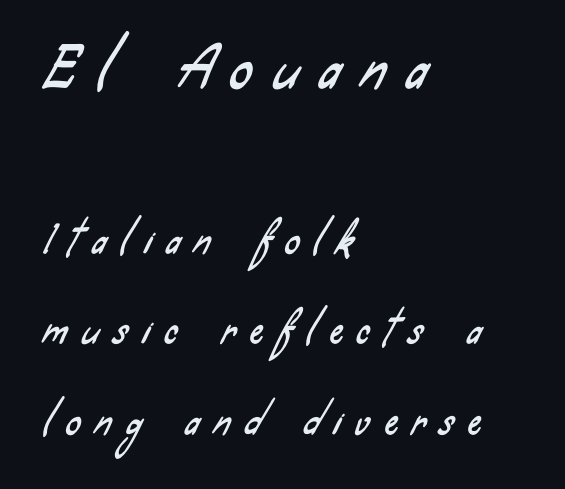
The image shows 55 px condensed sans-serif type; set left-aligned, loose line spacing (2.45x), unusually wide letter spacing (+0.39 em), not underlined; the first (top) block is 1.49x larger; low stroke contrast and a small x-height.
